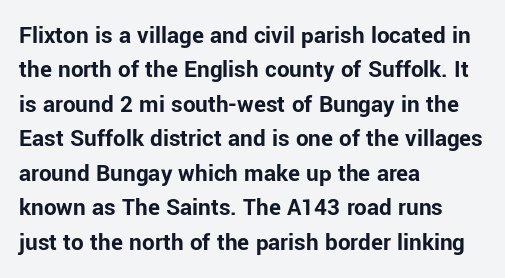
The image shows 25 px bold type, upright; set left-aligned, normal line spacing (1.38x), normal letter spacing, not underlined.
